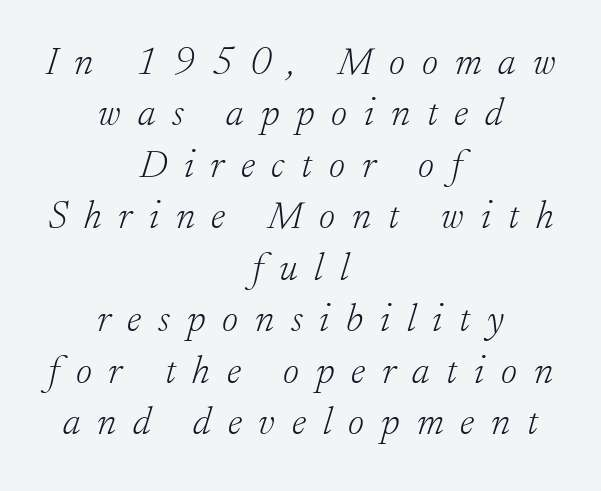
Q: Is the text bold? A: No.
Q: Is the text italic (slanted)? A: Yes, it leans right by about 17 degrees.
Q: Is the typeface a serif or a sans-serif typeface? A: Serif.
Q: Is the text underlined? A: No.
Q: How is the paragraph aligned? A: Centered.
Q: Is the spacing between letters normal or unusually wide? A: Unusually wide.
Q: Is the spacing between lines tight, normal or loose? A: Normal.
Q: Width (condensed, normal, or wide)? A: Normal.
Q: Stroke contrast? A: Low.
Q: x-height? A: Small.
Q: Monospaced? A: No.
